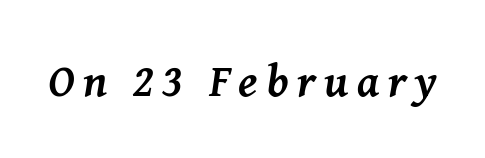
Q: Is the text bold? A: Yes.
Q: Is the text italic (slanted)? A: Yes, it leans right by about 8 degrees.
Q: Is the typeface a serif or a sans-serif typeface? A: Serif.
Q: Is the text underlined? A: No.
Q: Width (condensed, normal, or wide)? A: Normal.
Q: Stroke contrast? A: Medium.
Q: x-height? A: Medium.
Q: Monospaced? A: No.
